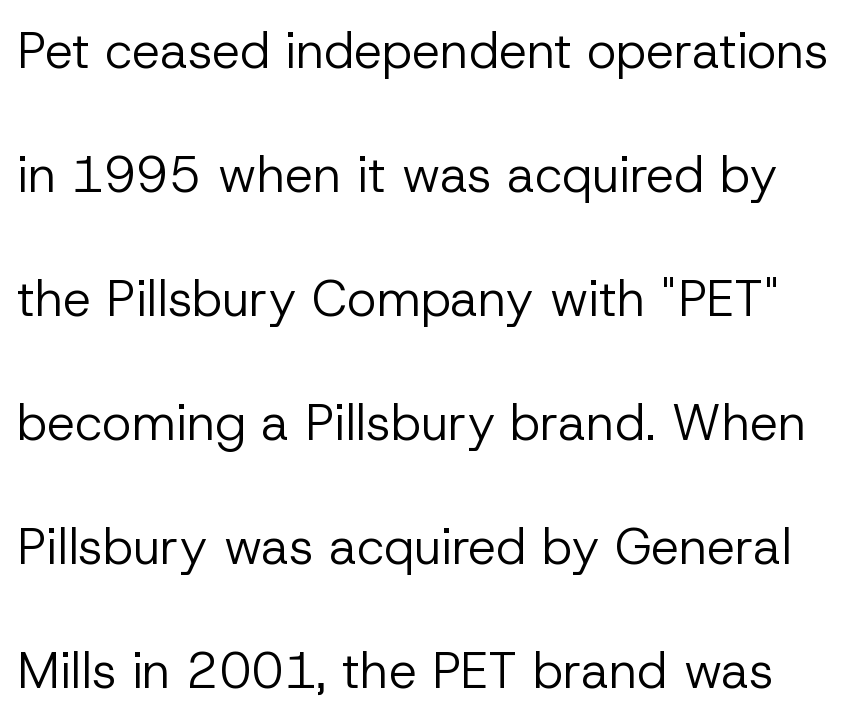
The image shows 50 px regular-weight sans-serif type, upright; set loose line spacing (2.48x), normal letter spacing, not underlined; low stroke contrast and a medium x-height.
